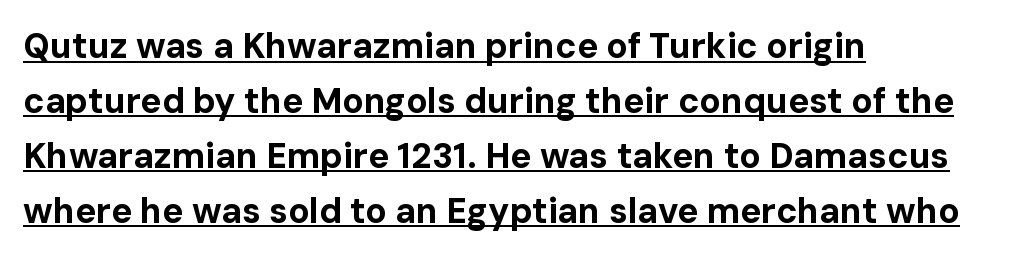
Posture: vertical. The rendering keeps characters at their native spacing. You could not count columns in this text — the font is proportionally spaced. The font family rendered here belongs to the sans-serif group. If you drew a ruler down the left edge, every line would touch it.
